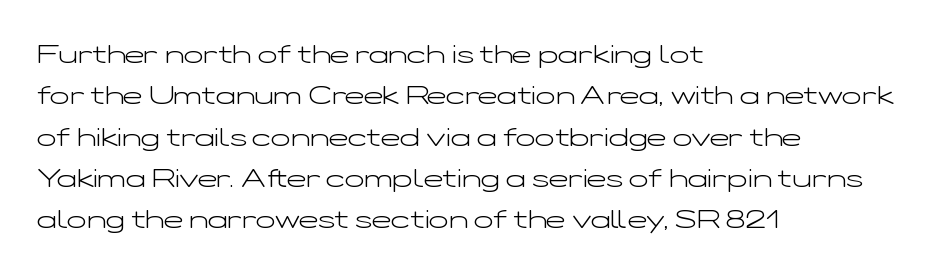
The image shows 26 px text type, upright; set left-aligned, normal line spacing (1.59x), normal letter spacing, not underlined.
